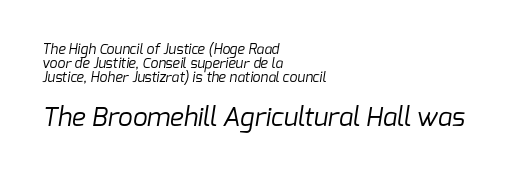
{"bold": "no", "underline": "no", "align": "left", "line_spacing": "tight", "line_spacing_ratio": 1.01, "letter_spacing": "normal", "letter_spacing_em": 0.0, "larger_block": "second", "size_ratio": 1.86, "glyph_px": 26}
